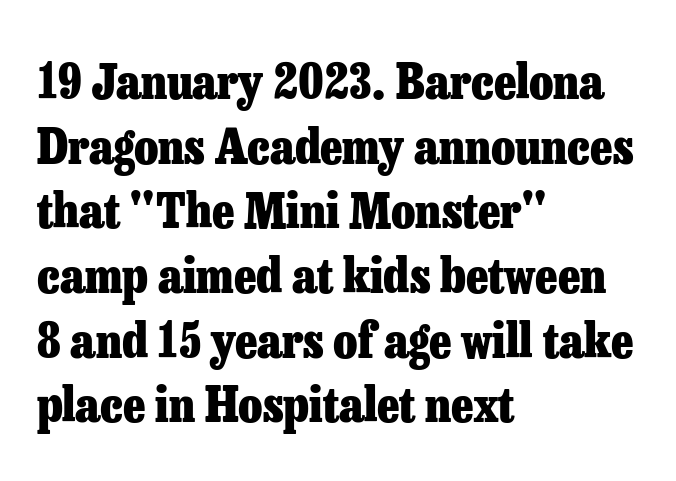
This rendering employs a face with finishing strokes, i.e., a serif. The rendering keeps characters at their native spacing. The type sits square on the baseline with zero lean. Unmarked baselines from the first word to the last. The space between consecutive lines is moderate. A typesetter would call this proportional, since set widths differ per character.
